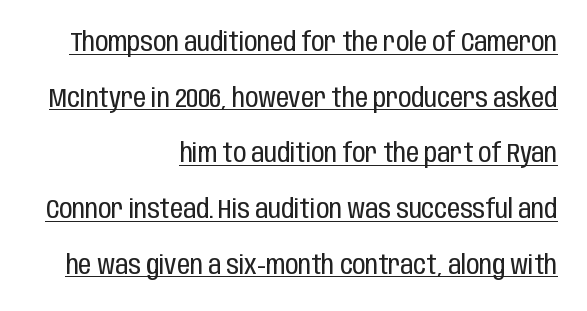
Q: Is the text bold? A: No.
Q: Is the text italic (slanted)? A: No, it is upright.
Q: Is the text underlined? A: Yes.
Q: How is the paragraph aligned? A: Right-aligned.
Q: Is the spacing between letters normal or unusually wide? A: Normal.
Q: Is the spacing between lines tight, normal or loose? A: Loose.
